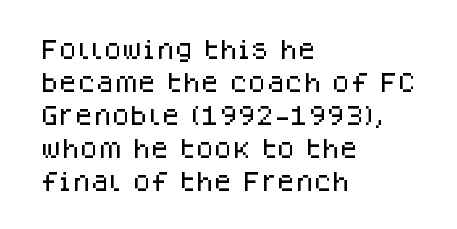
The image shows 21 px text type, upright; set left-aligned, normal line spacing (1.57x), normal letter spacing, not underlined.
